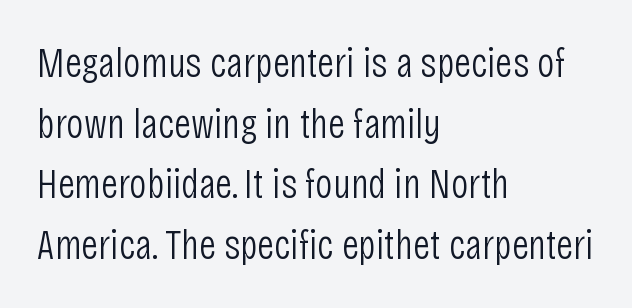
{"serif": "no", "italic": "no", "bold": "no", "weight": "light", "width": "condensed", "stroke_contrast": "low", "x_height": "large", "monospaced": "no", "underline": "no", "align": "left", "line_spacing": "normal", "line_spacing_ratio": 1.41, "letter_spacing": "normal", "letter_spacing_em": 0.0, "glyph_px": 43}
